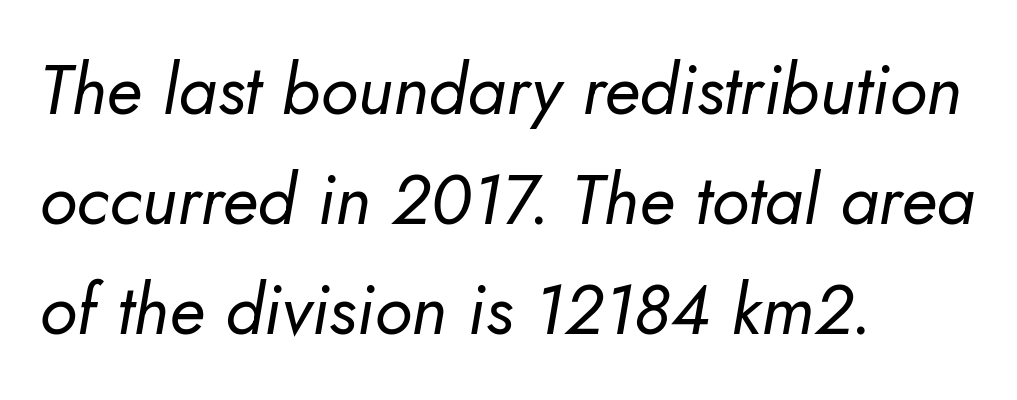
In terms of posture, this sample is oblique. Reading down the block, your eye returns to a fixed left position each line. A normal amount of white space separates one row of letters from the next. Letter spacing: default.
